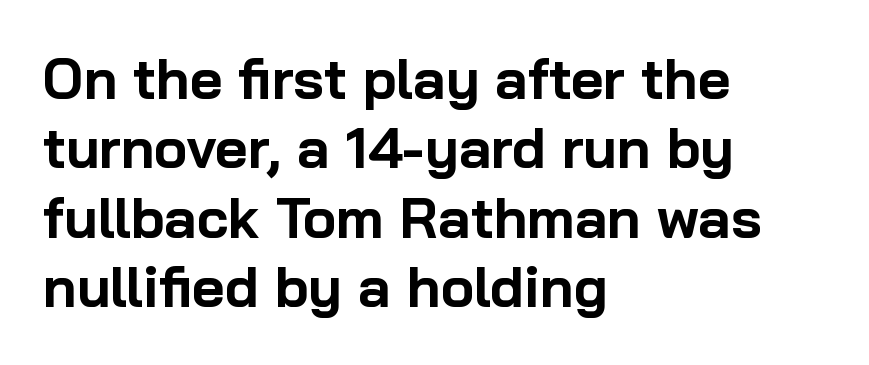
The image shows 56 px bold sans-serif type, upright; set left-aligned, line spacing 1.24x, normal letter spacing, not underlined; low stroke contrast and a medium x-height.
